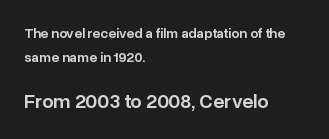
Q: Is the text bold? A: Semi-bold.
Q: Is the text italic (slanted)? A: No, it is upright.
Q: Is the text underlined? A: No.
Q: How is the paragraph aligned? A: Left-aligned.
Q: Is the spacing between letters normal or unusually wide? A: Normal.
Q: Which block of text is set in a larger size, the first (top) or the second (bottom)? A: The second (bottom) one.
